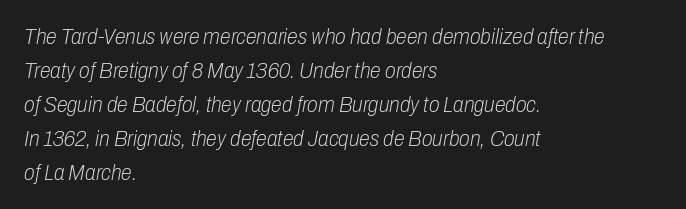
The image shows 22 px text type, italic (leaning right); set left-aligned, normal line spacing (1.54x), normal letter spacing, not underlined.
